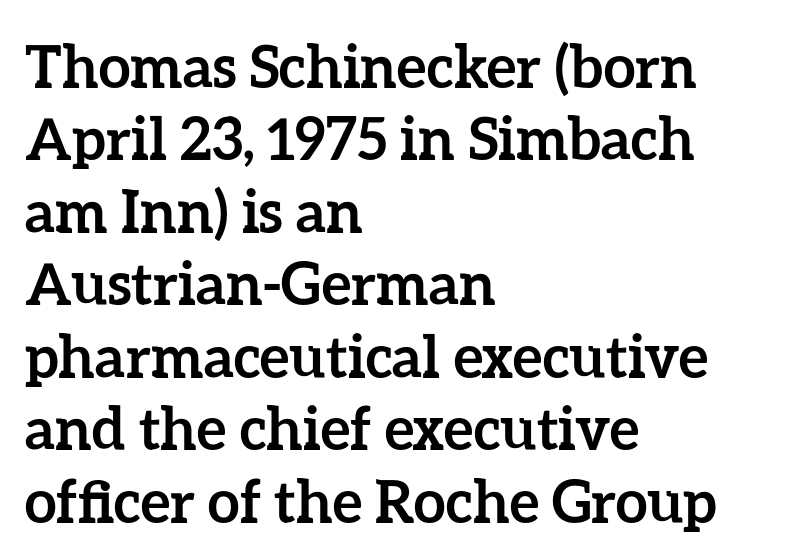
{"italic": "no", "bold": "yes", "weight": "semibold", "width": "normal", "stroke_contrast": "low", "x_height": "medium", "monospaced": "no", "underline": "no", "align": "left", "line_spacing": "normal", "line_spacing_ratio": 1.25, "letter_spacing": "normal", "letter_spacing_em": 0.0, "glyph_px": 58}
